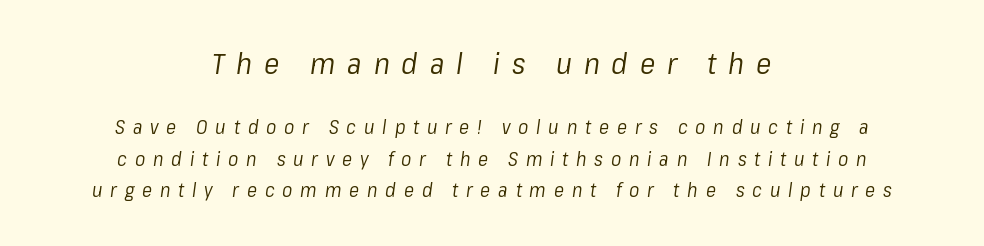
The image shows 29 px regular-weight type, italic (leaning right); set centered, normal line spacing (1.66x), unusually wide letter spacing (+0.41 em), not underlined; the first (top) block is 1.53x larger; low stroke contrast and a medium x-height.
